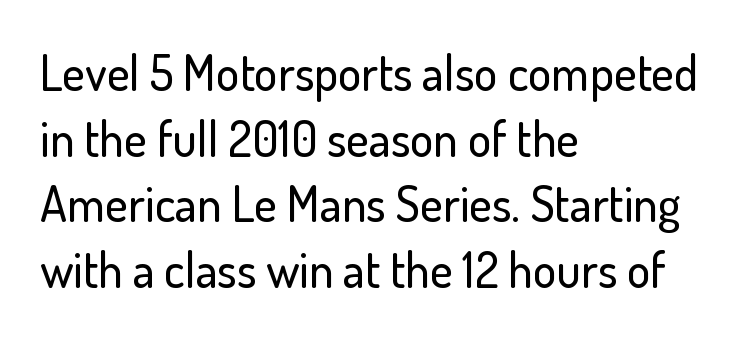
Beneath every word, the page is bare. This is sans-serif lettering, the kind often seen on screens and signage. Style check: upright. The rendering uses natural spacing where letterforms have individual widths. Compared with a centered layout, this one pins lines to the left instead.
